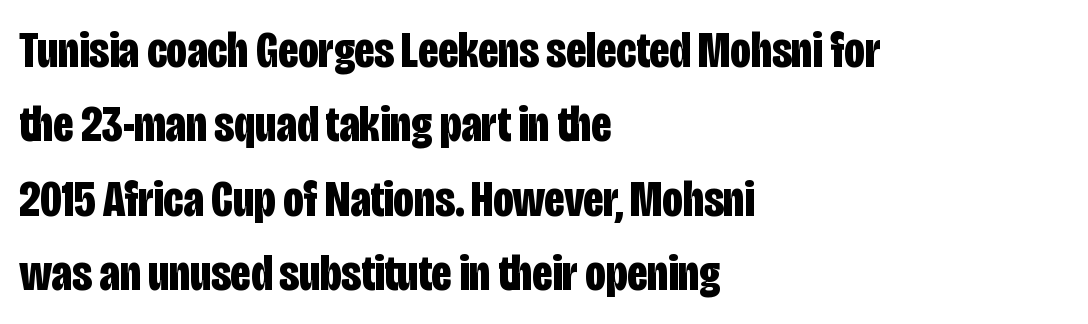
The image shows 51 px bold, condensed sans-serif type, upright; set left-aligned, normal line spacing (1.46x), normal letter spacing, not underlined; low stroke contrast and a large x-height.
